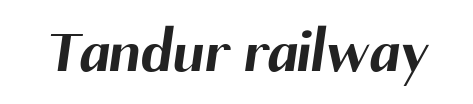
{"serif": "no", "bold": "yes", "weight": "bold", "width": "normal", "stroke_contrast": "medium", "x_height": "medium", "monospaced": "no", "underline": "no", "letter_spacing": "normal", "letter_spacing_em": 0.0, "glyph_px": 62}
